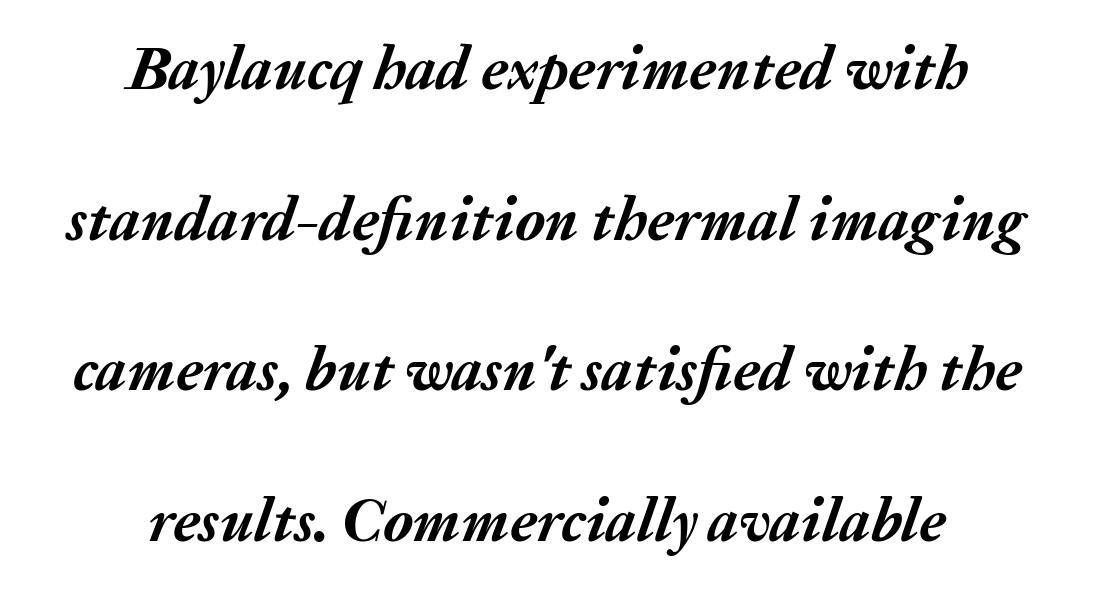
Q: Is the text bold? A: Yes.
Q: Is the text italic (slanted)? A: Yes, it leans right by about 20 degrees.
Q: Is the text underlined? A: No.
Q: How is the paragraph aligned? A: Centered.
Q: Is the spacing between letters normal or unusually wide? A: Normal.
Q: Is the spacing between lines tight, normal or loose? A: Loose.
Q: Width (condensed, normal, or wide)? A: Normal.
Q: Stroke contrast? A: Medium.
Q: x-height? A: Medium.
Q: Monospaced? A: No.
